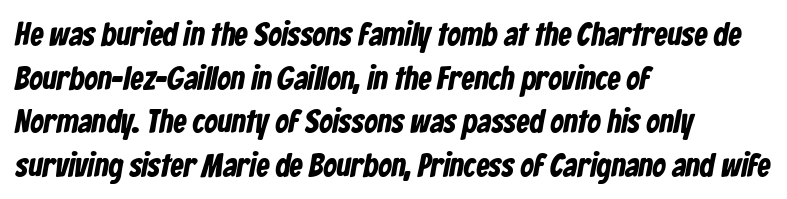
{"serif": "no", "bold": "yes", "weight": "bold", "width": "condensed", "stroke_contrast": "low", "x_height": "medium", "monospaced": "no", "underline": "no", "align": "left", "line_spacing": "normal", "line_spacing_ratio": 1.32, "letter_spacing": "normal", "letter_spacing_em": 0.0, "glyph_px": 33}
